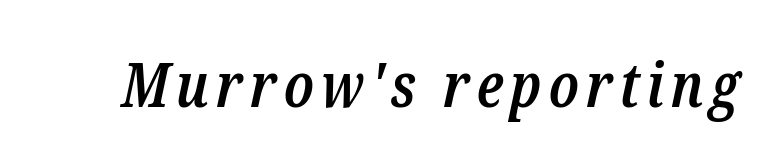
Stroke terminals: seriffed. Clear beneath every line of the passage. Caption: semibold face, moderately heavy strokes. In terms of posture, this sample is oblique. The face used here is proportionally spaced, like ordinary book or web type.
